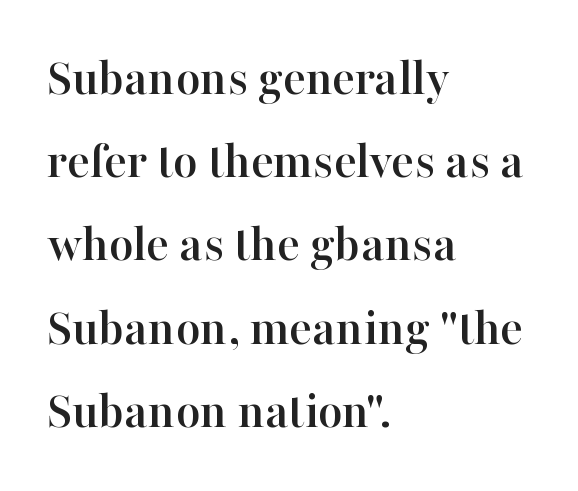
The image shows 53 px serif type, upright; set left-aligned, normal line spacing (1.57x), normal letter spacing, not underlined; high stroke contrast and a medium x-height.
